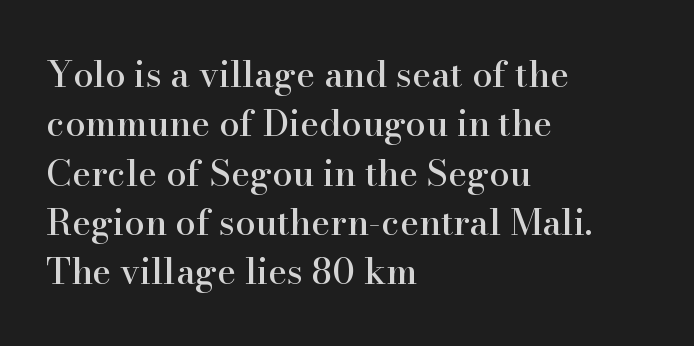
Q: Is the text italic (slanted)? A: No, it is upright.
Q: Is the typeface a serif or a sans-serif typeface? A: Serif.
Q: Is the text underlined? A: No.
Q: How is the paragraph aligned? A: Left-aligned.
Q: Is the spacing between letters normal or unusually wide? A: Normal.
Q: Is the spacing between lines tight, normal or loose? A: Normal.
Q: Width (condensed, normal, or wide)? A: Normal.
Q: Stroke contrast? A: High.
Q: x-height? A: Small.
Q: Monospaced? A: No.
